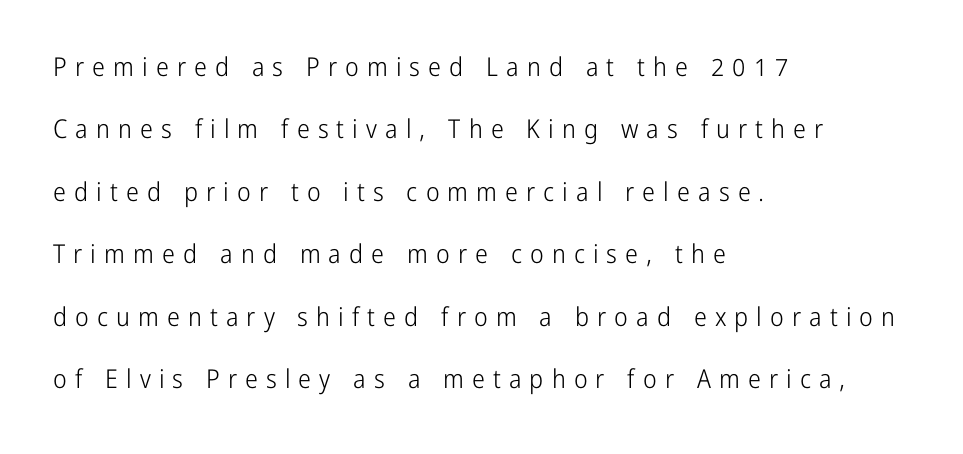
The image shows 26 px text type, upright; set left-aligned, loose line spacing (2.4x), unusually wide letter spacing (+0.31 em), not underlined.
